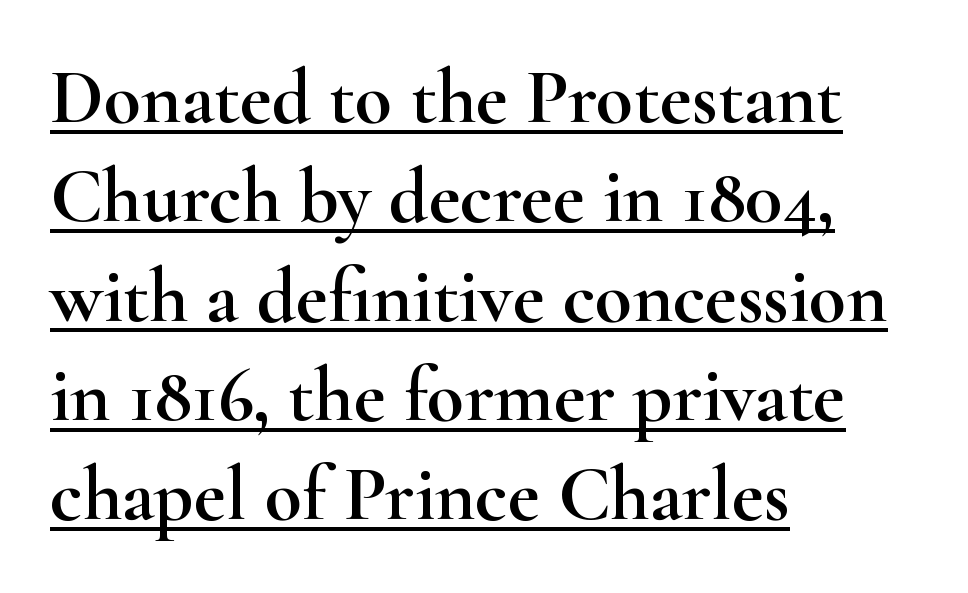
{"serif": "yes", "italic": "no", "width": "wide", "stroke_contrast": "high", "x_height": "small", "monospaced": "no", "underline": "yes", "align": "left", "line_spacing": "normal", "line_spacing_ratio": 1.29, "letter_spacing": "normal", "letter_spacing_em": 0.0, "glyph_px": 77}
